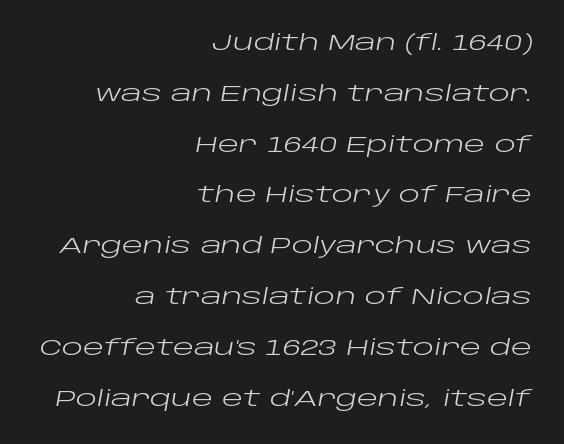
{"italic": "yes", "lean": "right", "slant_degrees": 10, "bold": "no", "underline": "no", "align": "right", "line_spacing": "loose", "line_spacing_ratio": 2.31, "letter_spacing": "normal", "letter_spacing_em": 0.0, "glyph_px": 22}
